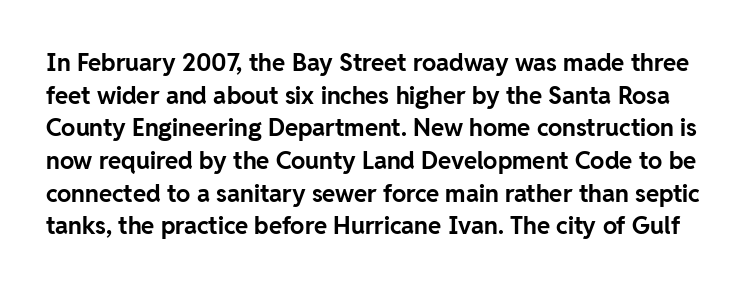
A clean baseline with only descenders dipping below it. Default kerning and tracking; the words read as compact shapes. Compared with typical paragraphs, the rows here are spaced about the same. Weight check: bold — yes, fully. In terms of posture, this sample is upright.
